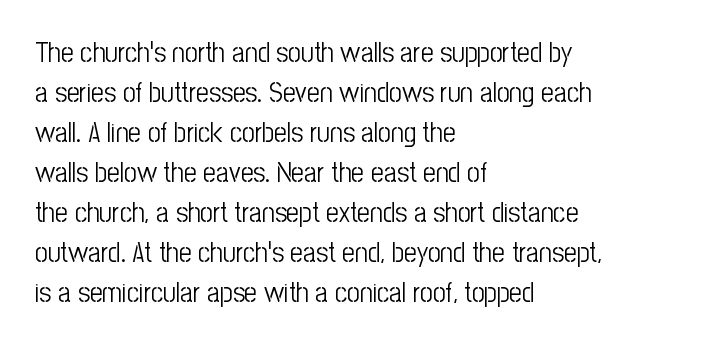
No extra ink here — the face is not bold. A typesetter would call this zero additional tracking. The specimen reads as upright at a glance. Serifs: no, the terminals of the letterforms are clean.
